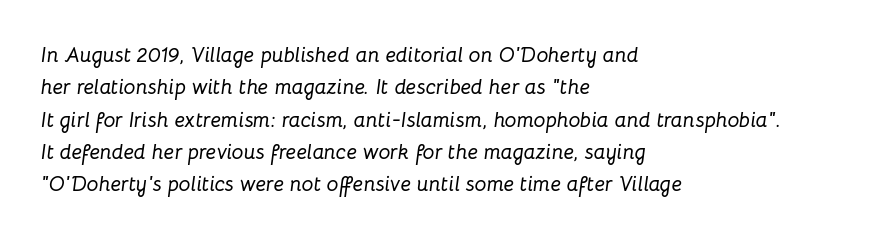
Q: Is the text italic (slanted)? A: Yes, it leans right by about 8 degrees.
Q: Is the text underlined? A: No.
Q: How is the paragraph aligned? A: Left-aligned.
Q: Is the spacing between letters normal or unusually wide? A: Normal.
Q: Is the spacing between lines tight, normal or loose? A: Normal.
